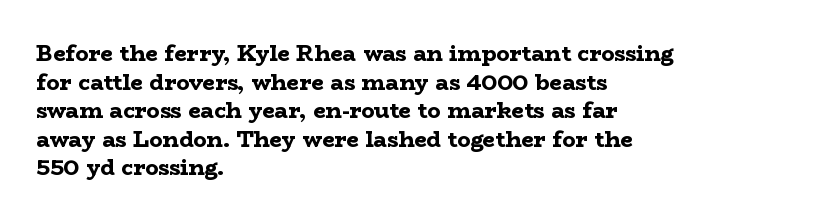
The image shows 22 px bold type, upright; set left-aligned, normal line spacing (1.3x), normal letter spacing, not underlined.
